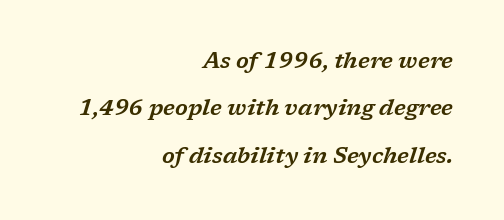
{"italic": "yes", "lean": "right", "slant_degrees": 17, "underline": "no", "align": "right", "line_spacing": "loose", "line_spacing_ratio": 2.15, "letter_spacing": "normal", "letter_spacing_em": 0.0, "glyph_px": 22}
